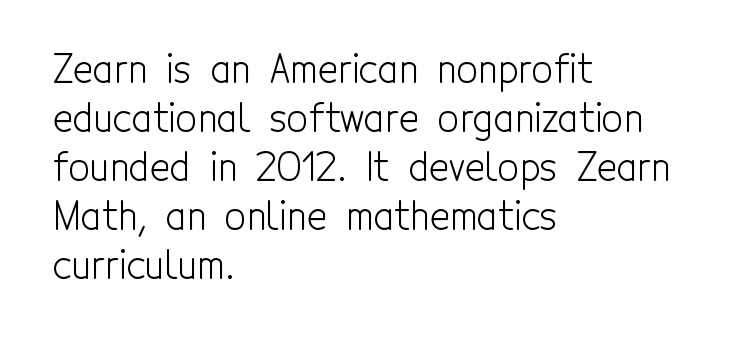
This rendering features lettering with no underline. The cut favours lightness, reaching ordinary text weight at its darkest. The vertical gap from one line to the next is medium. The paragraph has a hard left edge and a soft right edge. The line texture is even and compact thanks to regular tracking. Is this a sans? Yes — the strokes have no serifs.
